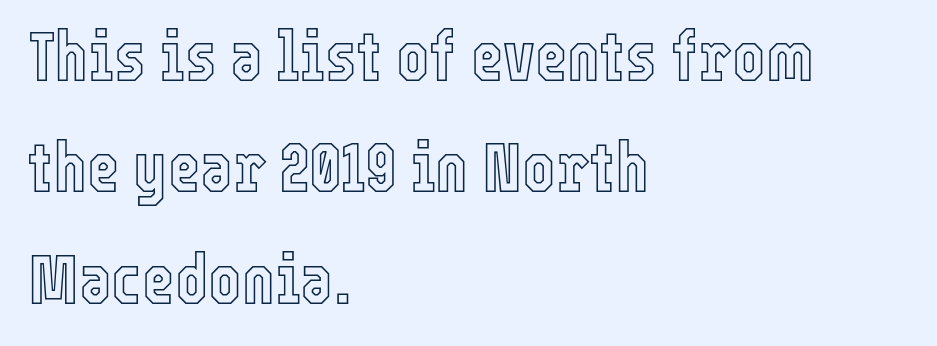
Short and long lines alike share a common starting point at left. Do the letters lean? They stand straight. The block of text has a typical density, with ordinary space between rows. The letterforms sit shoulder to shoulder at normal distance. Descender tails drop into unmarked territory.
